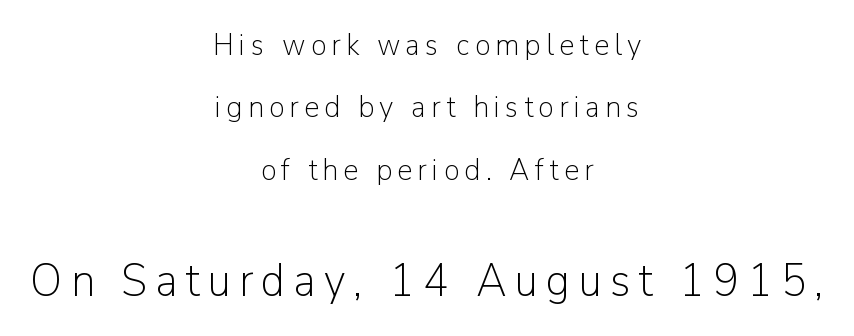
Decoration check: the copy has no underline. The typesetter chose a symmetrical, centered arrangement here. You could not count columns in this text — the font is proportionally spaced. Horizontal bands of white between lines are thick stripes. The glyphs in this specimen are sans serif.
